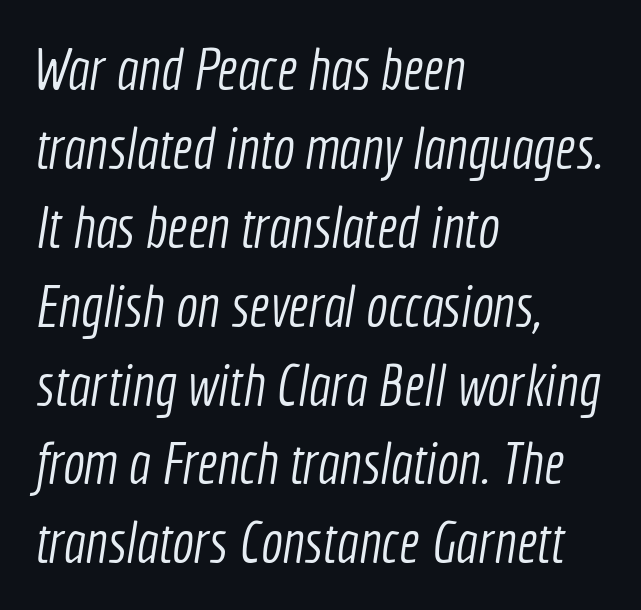
Normally led — the rows are evenly, conventionally spaced. Nobody touched the tracking dial on this one. Looks like regular typesetting: each glyph gets only the width it needs. Quick note: underline off. Weight class: somewhere from thin through regular. Does the type have serifs? No, each stem ends abruptly.
